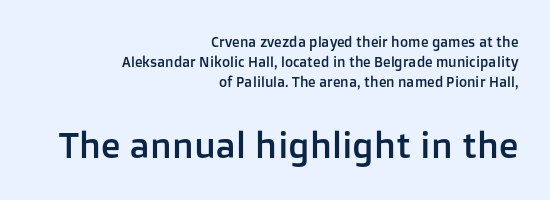
Beneath every word, the page is bare. What stands out about the letter spacing? Nothing — it is the standard amount. Size hierarchy here favors the trailing block over the leading one. Nope, not italic — everything's standing straight.
